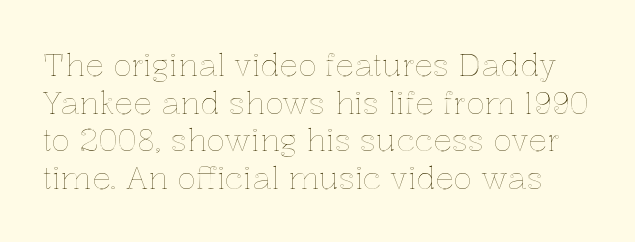
Q: Is the text italic (slanted)? A: No, it is upright.
Q: Is the text underlined? A: No.
Q: Is the spacing between letters normal or unusually wide? A: Normal.
Q: Width (condensed, normal, or wide)? A: Normal.
Q: x-height? A: Medium.
Q: Monospaced? A: No.
